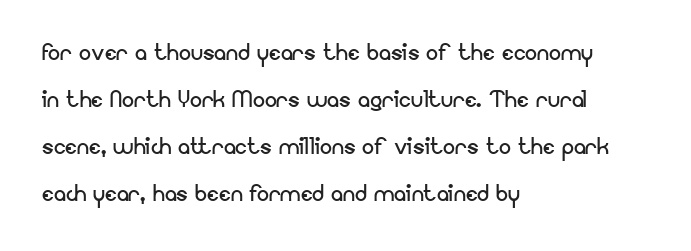
The image shows 30 px regular-weight sans-serif type, upright; set left-aligned, normal line spacing (1.57x), normal letter spacing, not underlined; low stroke contrast and a small x-height.
